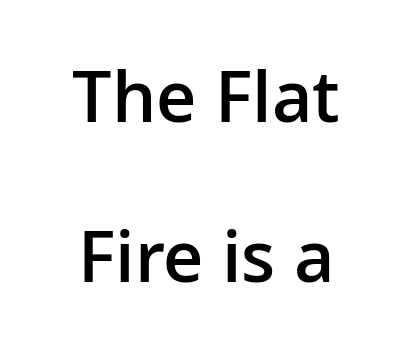
{"serif": "no", "italic": "no", "bold": "semi", "weight": "semibold", "width": "normal", "stroke_contrast": "low", "x_height": "medium", "monospaced": "no", "underline": "no", "align": "center", "line_spacing": "loose", "line_spacing_ratio": 2.28, "letter_spacing": "normal", "letter_spacing_em": 0.0, "glyph_px": 70}
